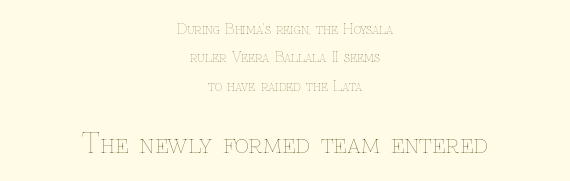
The rendering enlarges the type as you move from the upper chunk to the lower. Stem width sits at or under what a default text font uses. It's the straight-up-and-down kind of type. Honestly, there is no underline to notice here at all.
